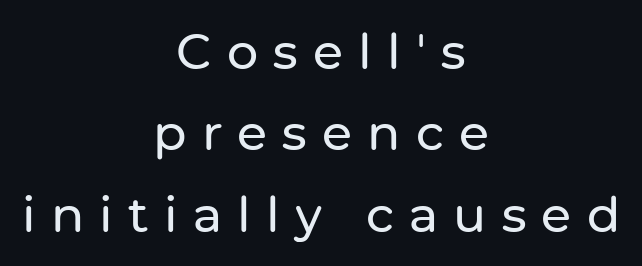
Beneath every word, the page is bare. You can tell from the bare stems that sans-serif type was used. Think of a printed novel: that variable character pitch is what you see here. Both edges are ragged and mirror each other, which tells us the setting is centered.
